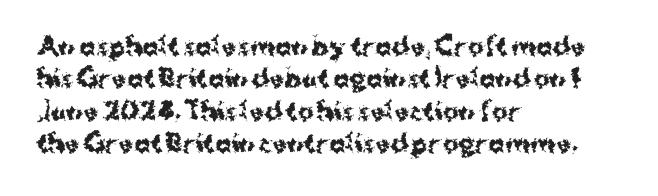
The image shows 24 px bold type, upright; set left-aligned, normal line spacing (1.35x), normal letter spacing, not underlined.
